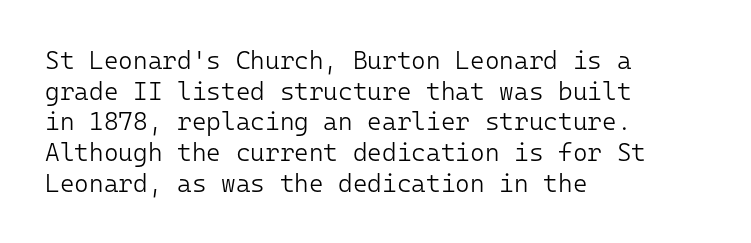
The letters look calm and open, with moderate or lighter stems. Descenders are the only things crossing below the line. Left-aligned paragraph, ragged on the right. Short note: letters normally spaced.
